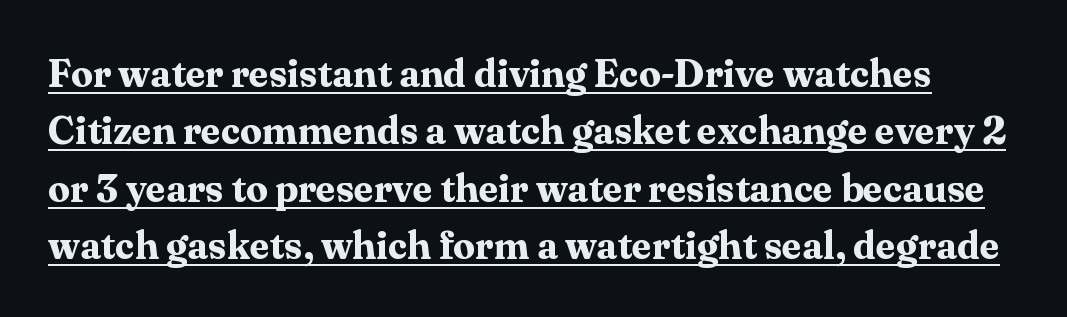
Each letter keeps its own natural width here, so spacing adapts to shape. Weight: bold. The type family on display is of the serif kind. If you drew a line through each stem, it would be perfectly vertical. This block has exactly the height ordinary leading produces. Nobody touched the tracking dial on this one.
